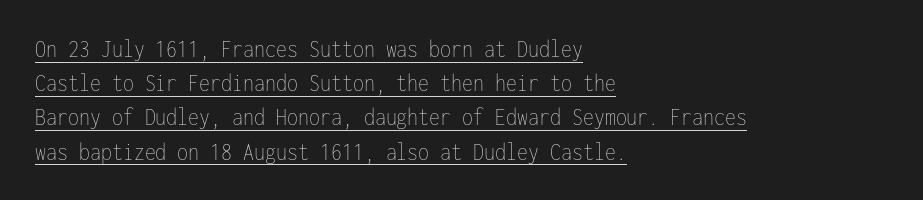
Q: Is the text bold? A: No.
Q: Is the text italic (slanted)? A: No, it is upright.
Q: Is the text underlined? A: Yes.
Q: How is the paragraph aligned? A: Left-aligned.
Q: Is the spacing between letters normal or unusually wide? A: Normal.
Q: Is the spacing between lines tight, normal or loose? A: Normal.
